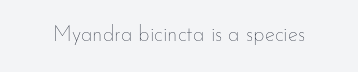
The image shows 21 px text type, upright; set normal letter spacing, not underlined.
